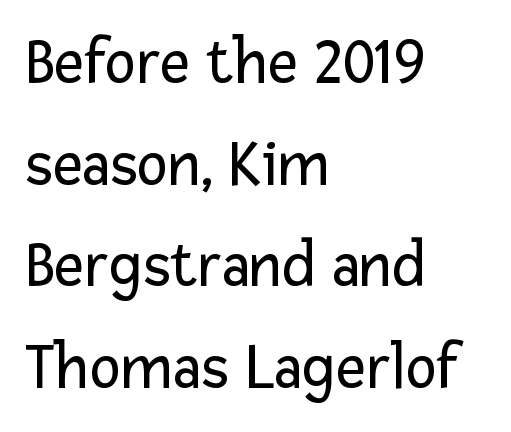
The image shows 66 px regular-weight sans-serif type, upright; set left-aligned, normal line spacing (1.54x), normal letter spacing, not underlined; low stroke contrast and a medium x-height.
